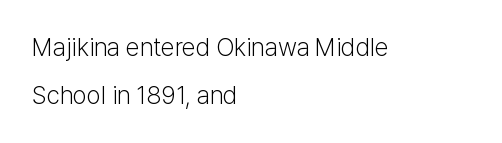
{"italic": "no", "bold": "no", "underline": "no", "align": "left", "line_spacing": "loose", "line_spacing_ratio": 1.91, "letter_spacing": "normal", "letter_spacing_em": 0.0, "glyph_px": 25}
